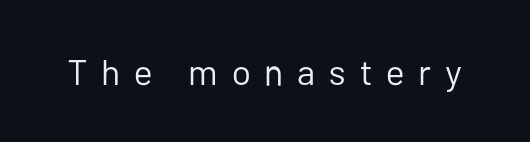
{"serif": "no", "italic": "no", "bold": "no", "weight": "regular", "width": "normal", "stroke_contrast": "low", "x_height": "medium", "monospaced": "no", "underline": "no", "letter_spacing": "wide", "letter_spacing_em": 0.39, "glyph_px": 36}
